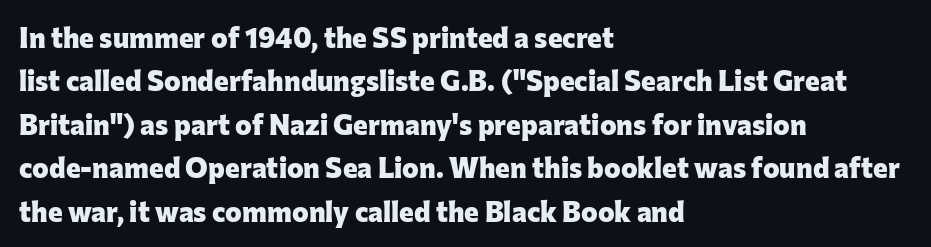
Q: Is the text bold? A: Yes.
Q: Is the text italic (slanted)? A: No, it is upright.
Q: Is the typeface a serif or a sans-serif typeface? A: Sans-serif.
Q: Is the text underlined? A: No.
Q: How is the paragraph aligned? A: Left-aligned.
Q: Is the spacing between letters normal or unusually wide? A: Normal.
Q: Is the spacing between lines tight, normal or loose? A: Normal.
Q: Width (condensed, normal, or wide)? A: Normal.
Q: Stroke contrast? A: Low.
Q: x-height? A: Medium.
Q: Monospaced? A: No.
